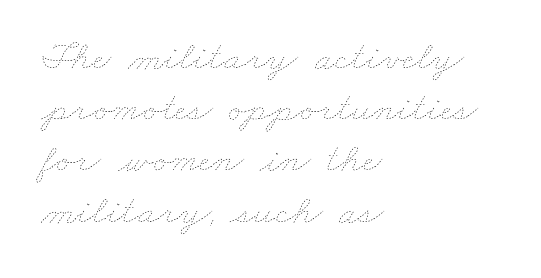
The image shows 41 px thin, wide type; set left-aligned, normal line spacing (1.25x), normal letter spacing, not underlined; low stroke contrast and a small x-height.
